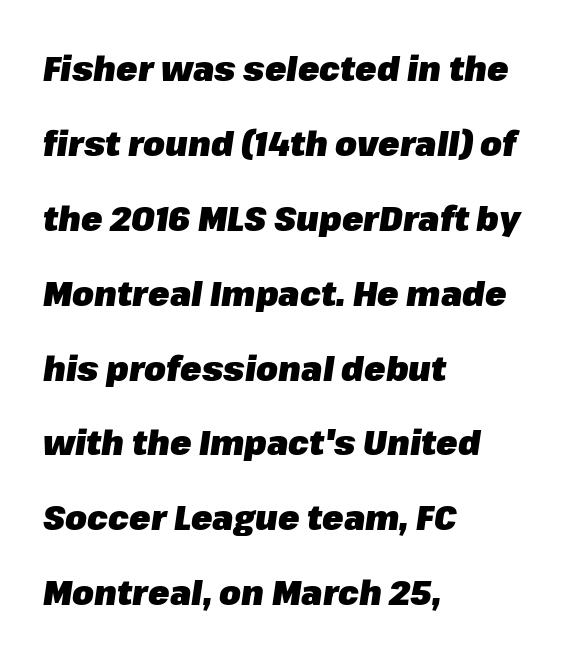
{"italic": "yes", "lean": "right", "slant_degrees": 8, "bold": "yes", "weight": "heavy", "width": "normal", "stroke_contrast": "low", "x_height": "medium", "monospaced": "no", "underline": "no", "align": "left", "line_spacing": "loose", "line_spacing_ratio": 2.14, "letter_spacing": "normal", "letter_spacing_em": 0.0, "glyph_px": 35}
